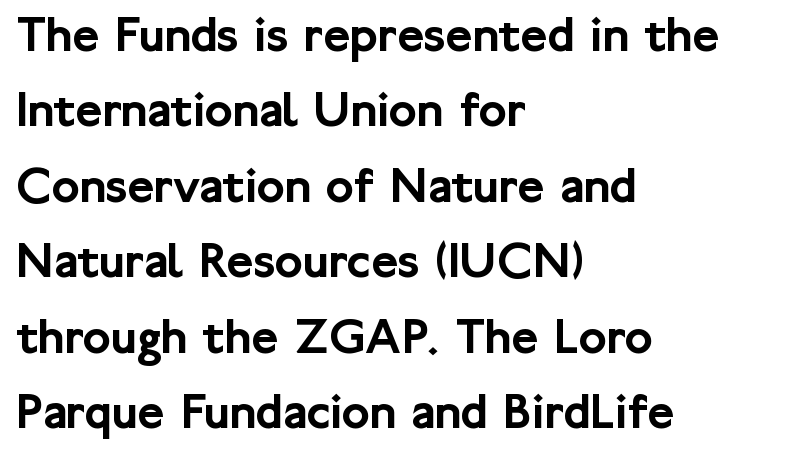
{"serif": "no", "italic": "no", "width": "normal", "stroke_contrast": "low", "x_height": "medium", "monospaced": "no", "underline": "no", "align": "left", "line_spacing": "normal", "line_spacing_ratio": 1.45, "letter_spacing": "normal", "letter_spacing_em": 0.0, "glyph_px": 52}
